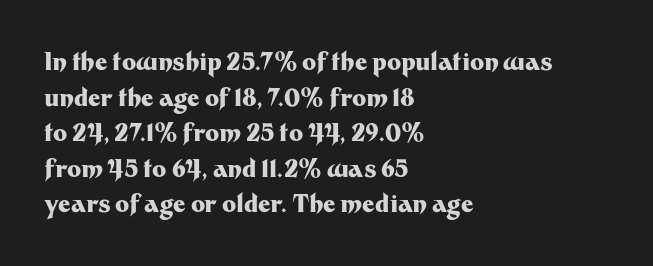
Its strokes are broad and dark, the hallmark of bold type. Short and long lines alike share a common starting point at left. Reading down the column, the eye jumps a familiar distance to each next line. Bare-footed words on every line.
